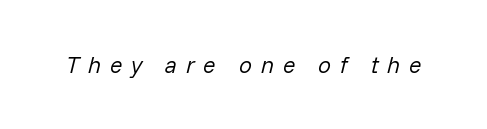
Q: Is the text bold? A: No.
Q: Is the text italic (slanted)? A: Yes, it leans right by about 14 degrees.
Q: Is the text underlined? A: No.
Q: Is the spacing between letters normal or unusually wide? A: Unusually wide.
